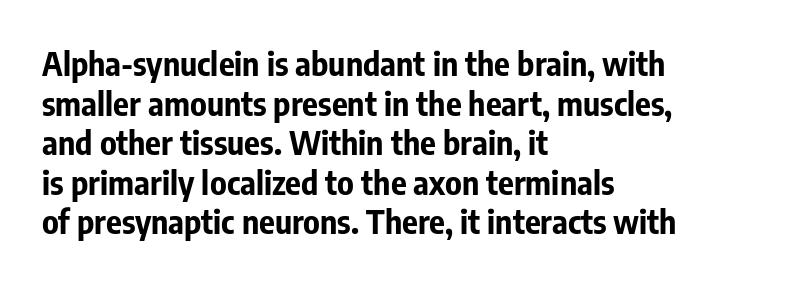
{"serif": "no", "italic": "no", "bold": "yes", "weight": "bold", "width": "condensed", "stroke_contrast": "low", "x_height": "medium", "monospaced": "no", "underline": "no", "align": "left", "line_spacing_ratio": 1.2, "letter_spacing": "normal", "letter_spacing_em": 0.0, "glyph_px": 33}
